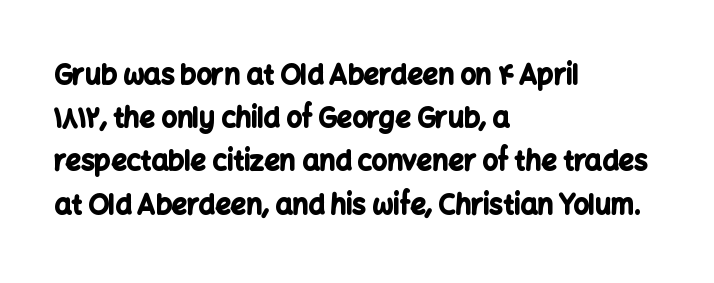
The image shows 27 px bold type, upright; set left-aligned, normal line spacing (1.6x), normal letter spacing, not underlined.
